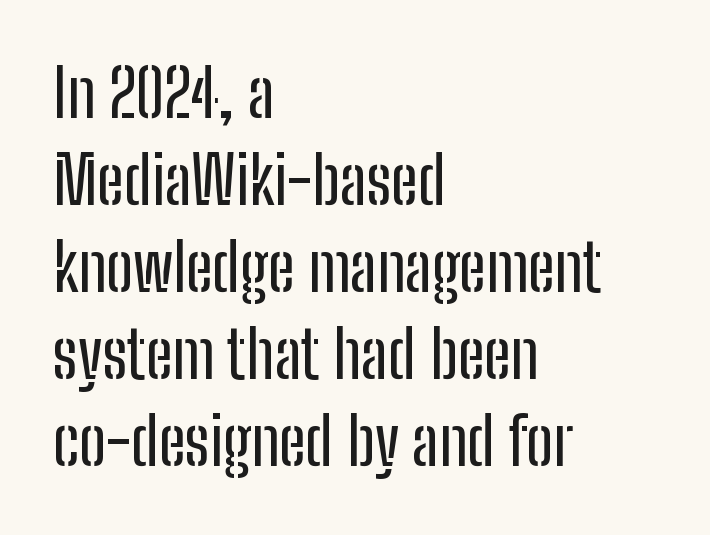
{"serif": "no", "italic": "no", "width": "condensed", "stroke_contrast": "low", "x_height": "medium", "monospaced": "no", "underline": "no", "align": "left", "line_spacing": "normal", "line_spacing_ratio": 1.32, "letter_spacing": "normal", "letter_spacing_em": 0.0, "glyph_px": 66}
